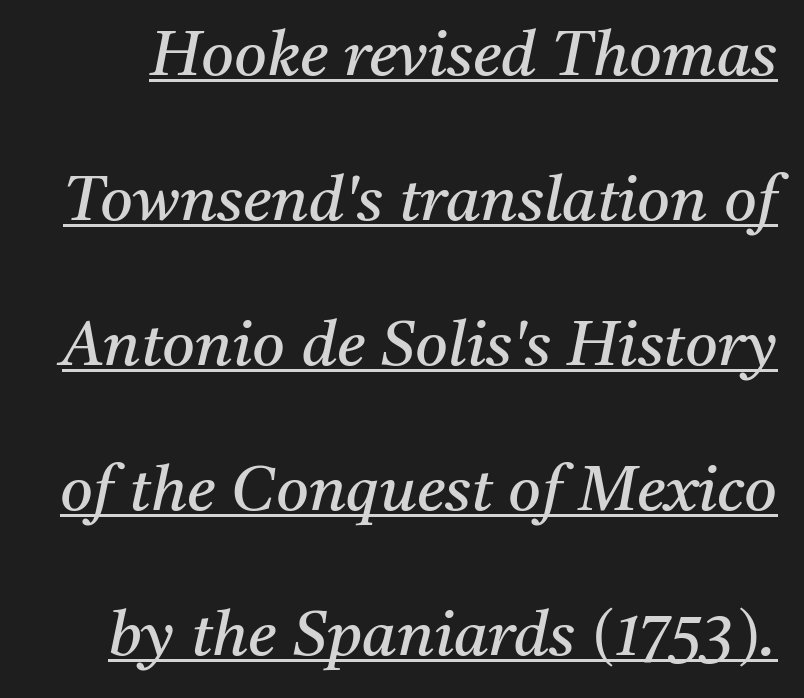
{"serif": "yes", "italic": "yes", "lean": "right", "slant_degrees": 11, "bold": "no", "weight": "regular", "width": "normal", "stroke_contrast": "medium", "x_height": "medium", "monospaced": "no", "underline": "yes", "line_spacing": "loose", "line_spacing_ratio": 2.3, "letter_spacing": "normal", "letter_spacing_em": 0.0, "glyph_px": 63}
